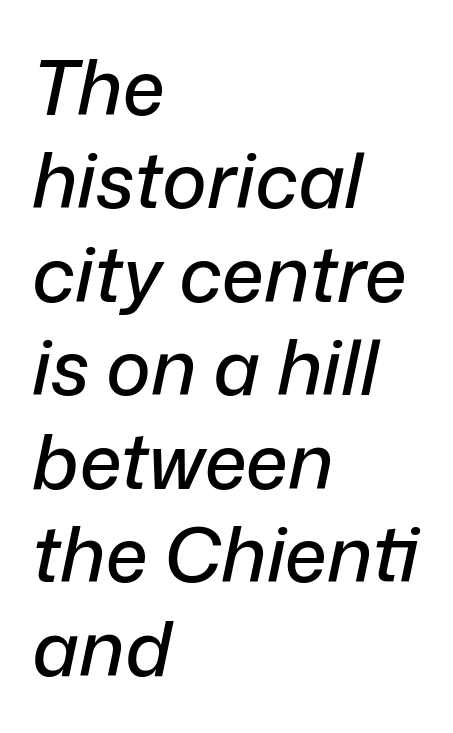
The image shows 76 px text type, italic (leaning right); set left-aligned, line spacing 1.23x, normal letter spacing, not underlined; low stroke contrast and a medium x-height.
